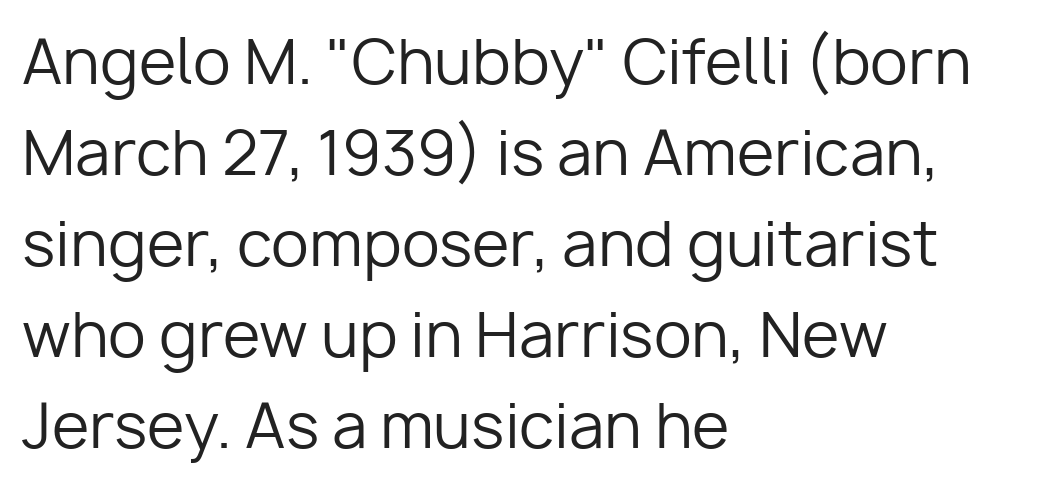
Q: Is the text bold? A: No.
Q: Is the text italic (slanted)? A: No, it is upright.
Q: Is the typeface a serif or a sans-serif typeface? A: Sans-serif.
Q: Is the text underlined? A: No.
Q: How is the paragraph aligned? A: Left-aligned.
Q: Is the spacing between letters normal or unusually wide? A: Normal.
Q: Is the spacing between lines tight, normal or loose? A: Normal.
Q: Width (condensed, normal, or wide)? A: Normal.
Q: Stroke contrast? A: Low.
Q: x-height? A: Medium.
Q: Monospaced? A: No.
